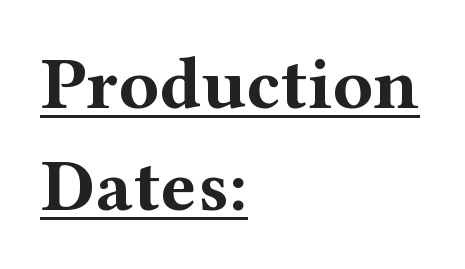
The image shows 75 px bold, wide serif type, upright; set left-aligned, normal line spacing (1.36x), normal letter spacing, underlined; medium stroke contrast and a medium x-height.
